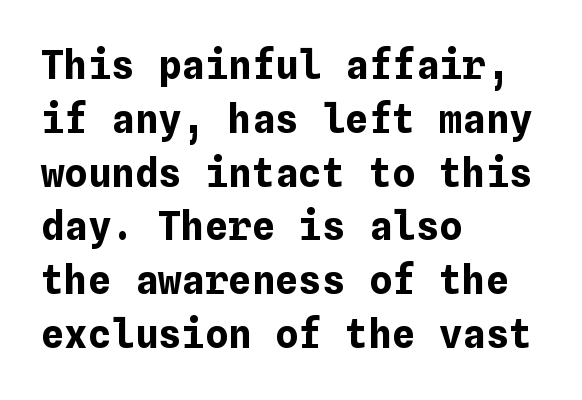
Q: Is the text bold? A: Yes.
Q: Is the text italic (slanted)? A: No, it is upright.
Q: Is the text underlined? A: No.
Q: How is the paragraph aligned? A: Left-aligned.
Q: Is the spacing between letters normal or unusually wide? A: Normal.
Q: Is the spacing between lines tight, normal or loose? A: Normal.
Q: Width (condensed, normal, or wide)? A: Normal.
Q: Stroke contrast? A: Low.
Q: x-height? A: Medium.
